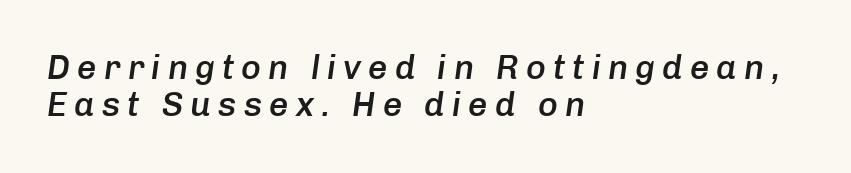
Q: Is the text bold? A: Semi-bold.
Q: Is the text italic (slanted)? A: Yes, it leans right by about 8 degrees.
Q: Is the text underlined? A: No.
Q: How is the paragraph aligned? A: Left-aligned.
Q: Is the spacing between letters normal or unusually wide? A: Unusually wide.
Q: Is the spacing between lines tight, normal or loose? A: Tight.
Q: Width (condensed, normal, or wide)? A: Normal.
Q: Stroke contrast? A: Low.
Q: x-height? A: Medium.
Q: Monospaced? A: No.
